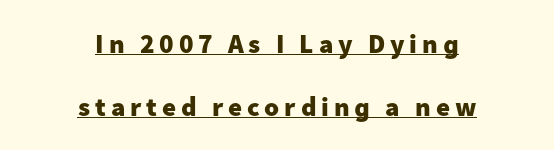
Q: Is the text bold? A: Yes.
Q: Is the text italic (slanted)? A: No, it is upright.
Q: Is the text underlined? A: Yes.
Q: How is the paragraph aligned? A: Centered.
Q: Is the spacing between lines tight, normal or loose? A: Loose.
